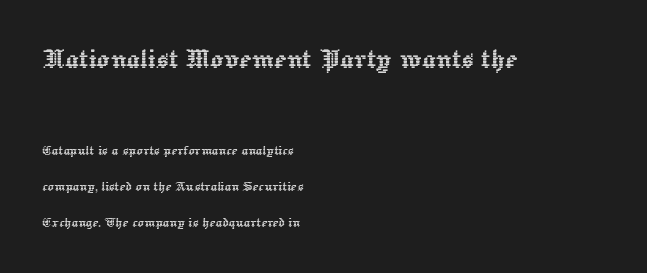
Q: Is the text italic (slanted)? A: No, it is upright.
Q: Is the text underlined? A: No.
Q: How is the paragraph aligned? A: Left-aligned.
Q: Is the spacing between letters normal or unusually wide? A: Normal.
Q: Is the spacing between lines tight, normal or loose? A: Loose.
Q: Which block of text is set in a larger size, the first (top) or the second (bottom)? A: The first (top) one.
Q: Width (condensed, normal, or wide)? A: Normal.
Q: x-height? A: Medium.
Q: Monospaced? A: No.
